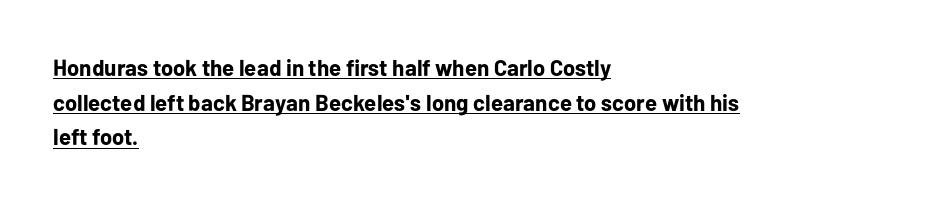
The image shows 23 px bold type, upright; set left-aligned, normal line spacing (1.51x), normal letter spacing, underlined.
